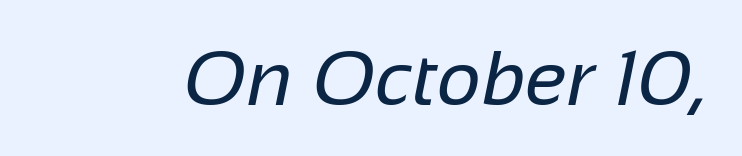
{"serif": "no", "bold": "no", "weight": "regular", "width": "normal", "stroke_contrast": "low", "x_height": "medium", "monospaced": "no", "underline": "no", "letter_spacing": "normal", "letter_spacing_em": 0.0, "glyph_px": 78}
